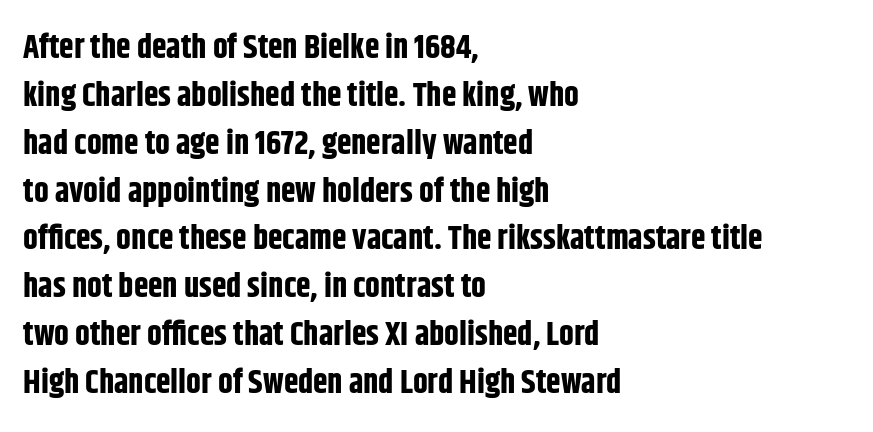
In terms of posture, this sample is upright. Each word holds together tightly as a unit, with standard inter-letter gaps. If you measured baseline to baseline, you'd find a middling distance. Line starts are locked; line ends wander. The glyphs in this specimen are sans serif.
